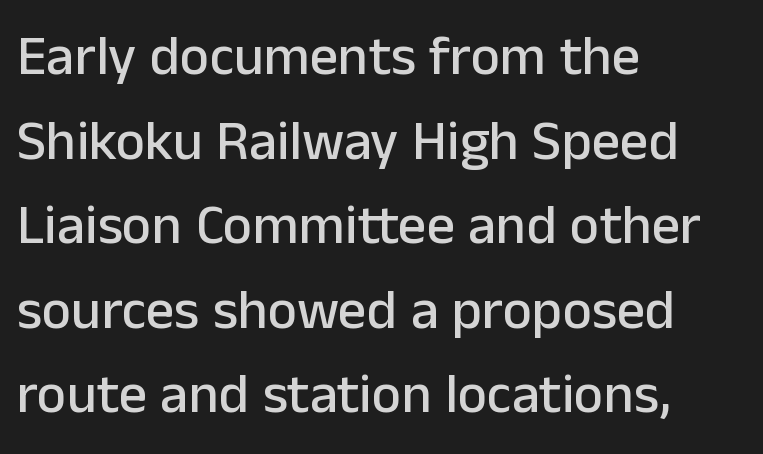
{"serif": "no", "italic": "no", "width": "normal", "stroke_contrast": "low", "x_height": "medium", "monospaced": "no", "underline": "no", "align": "left", "line_spacing": "normal", "line_spacing_ratio": 1.51, "letter_spacing": "normal", "letter_spacing_em": 0.0, "glyph_px": 56}
